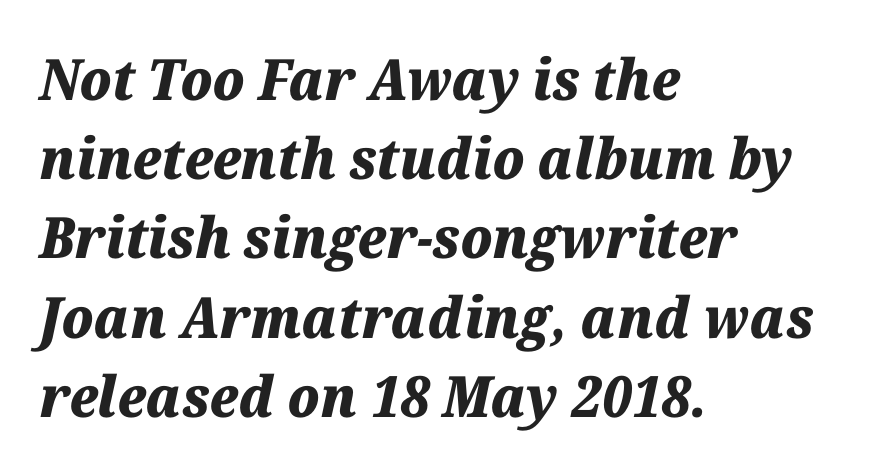
The tracking reads as untouched default to a designer's eye. Notice how descenders clear the ascenders below comfortably — that's standard leading. Anything drawn beneath the words? Only blank space. Visually the block forms a straight wall on the left and a jagged coastline on the right. Is this a fixed-width face? No — the glyphs have proportional, varying widths.
